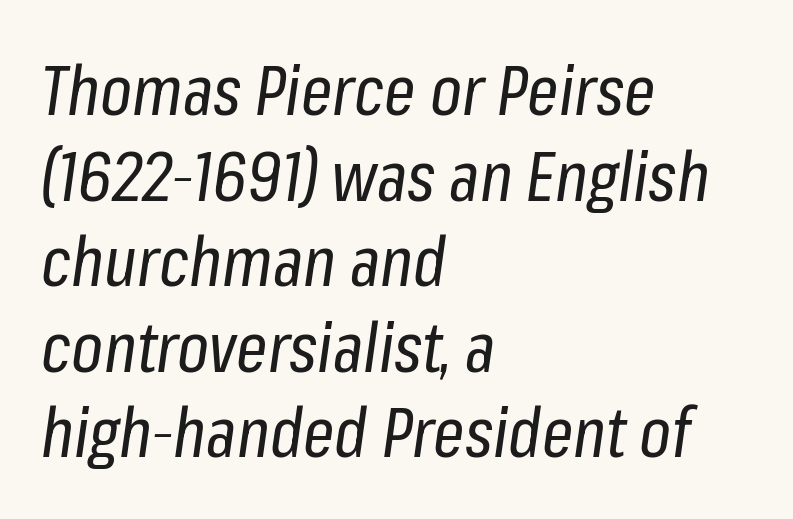
The image shows 69 px regular-weight, condensed type, italic (leaning right); set left-aligned, line spacing 1.24x, normal letter spacing, not underlined; low stroke contrast and a medium x-height.
